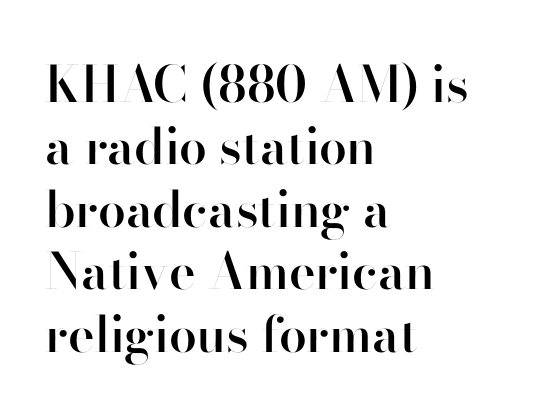
{"serif": "no", "italic": "no", "bold": "semi", "weight": "semibold", "width": "normal", "stroke_contrast": "high", "x_height": "small", "monospaced": "no", "underline": "no", "align": "left", "line_spacing": "normal", "line_spacing_ratio": 1.25, "letter_spacing": "normal", "letter_spacing_em": 0.0, "glyph_px": 50}
